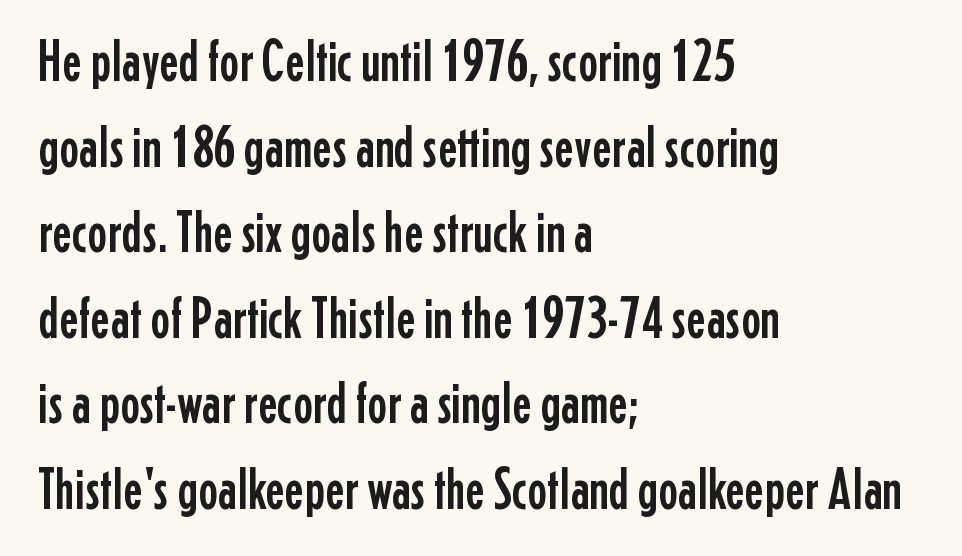
{"serif": "no", "italic": "no", "width": "condensed", "stroke_contrast": "low", "x_height": "medium", "monospaced": "no", "underline": "no", "align": "left", "line_spacing": "normal", "line_spacing_ratio": 1.45, "letter_spacing": "normal", "letter_spacing_em": 0.0, "glyph_px": 59}
